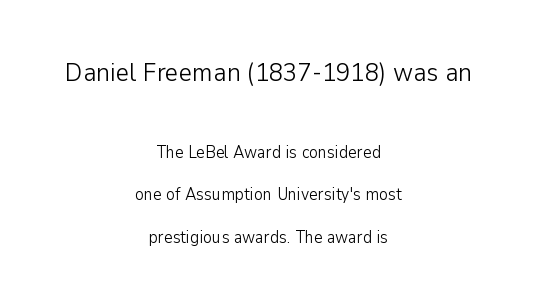
Compared with a typical body face, this is equally light or lighter still. The horizontal fit of the characters is conventional and even. Which chunk is bigger? The first one — the top block dwarfs the bottom. Quick note: underline off. The designer dialed line spacing up above the default.
